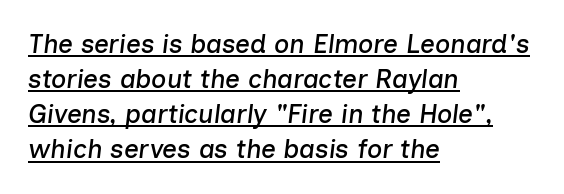
Q: Is the text italic (slanted)? A: Yes, it leans right by about 7 degrees.
Q: Is the text underlined? A: Yes.
Q: How is the paragraph aligned? A: Left-aligned.
Q: Is the spacing between letters normal or unusually wide? A: Normal.
Q: Is the spacing between lines tight, normal or loose? A: Normal.
